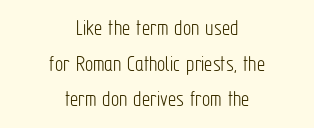
The image shows 23 px text type, upright; set centered, normal line spacing (1.55x), normal letter spacing, not underlined.
